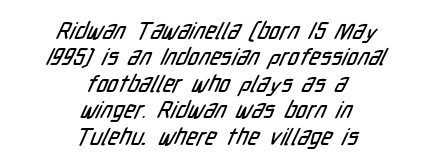
{"underline": "no", "align": "center", "line_spacing": "tight", "line_spacing_ratio": 1.15, "letter_spacing": "normal", "letter_spacing_em": 0.0, "glyph_px": 23}
